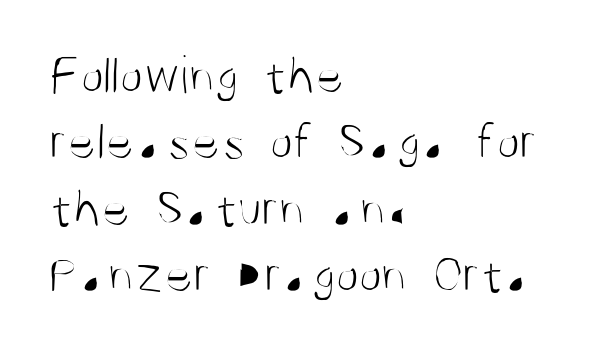
Q: Is the text bold? A: No.
Q: Is the text italic (slanted)? A: No, it is upright.
Q: Is the typeface a serif or a sans-serif typeface? A: Sans-serif.
Q: Is the text underlined? A: No.
Q: How is the paragraph aligned? A: Left-aligned.
Q: Is the spacing between letters normal or unusually wide? A: Normal.
Q: Width (condensed, normal, or wide)? A: Condensed.
Q: Stroke contrast? A: Medium.
Q: x-height? A: Large.
Q: Monospaced? A: No.
